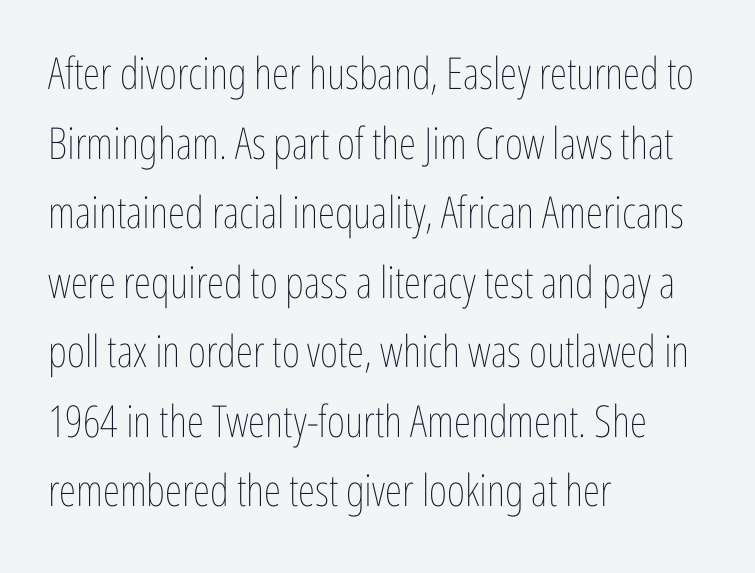
The image shows 44 px thin, condensed type, upright; set left-aligned, normal line spacing (1.58x), normal letter spacing, not underlined; low stroke contrast and a medium x-height.
